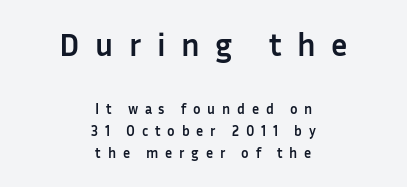
Ascenders rise straight up at ninety degrees. Two sizes are in play, and the larger belongs to the first block. Weight check: bold — yes, fully. You could not count columns in this text — the font is proportionally spaced. Serifs: no, the terminals of the letterforms are clean. Summary of vertical rhythm: regular, with standard interline spacing.
